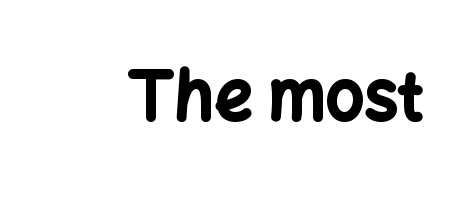
Only glyphs here, with clear space below each row. You'd pick this weight for a headline — it's a proper bold. These lines are rendered in a variable-pitch font. Nothing unusual about the tracking: characters are spaced as the font intends.
